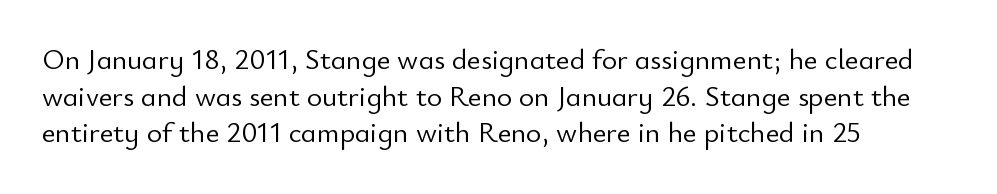
Rule under the text: the space is simply empty. Here the glyphs are tracked normally, forming tight word shapes. Layout note: lines flush left. The font sits on the lighter half of the weight spectrum, regular included. The face used here is a sans, in the tradition of grotesques and geometrics.
